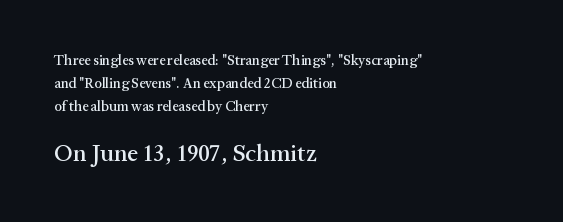
{"italic": "no", "underline": "no", "align": "left", "line_spacing": "normal", "line_spacing_ratio": 1.64, "letter_spacing": "normal", "letter_spacing_em": 0.0, "larger_block": "second", "size_ratio": 1.71, "glyph_px": 24}
